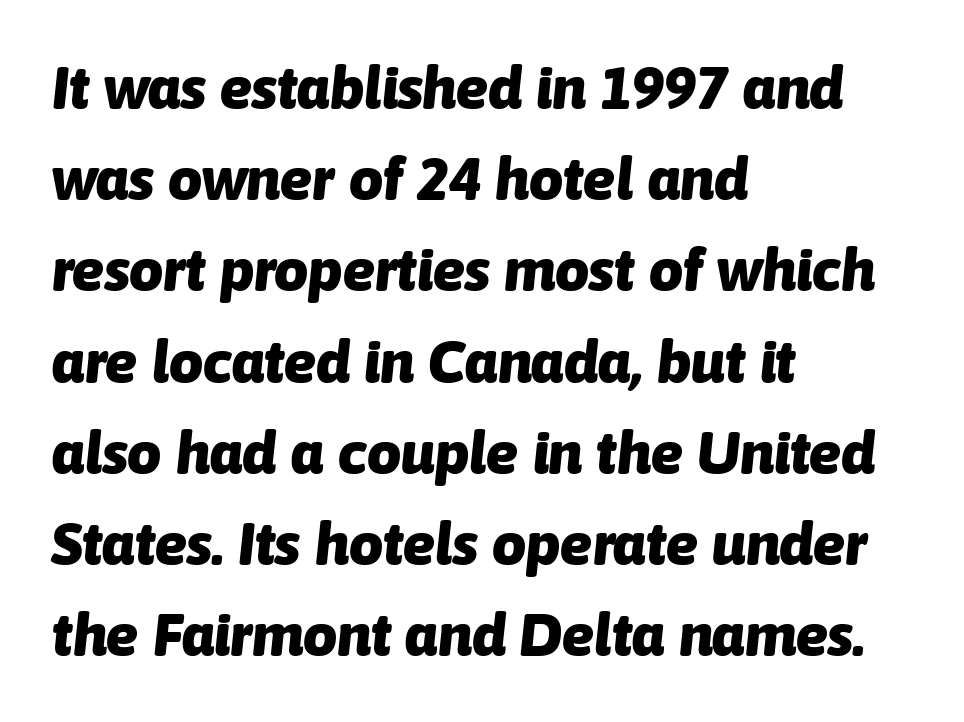
{"italic": "yes", "lean": "right", "slant_degrees": 6, "bold": "yes", "weight": "heavy", "width": "normal", "stroke_contrast": "low", "x_height": "medium", "monospaced": "no", "underline": "no", "align": "left", "line_spacing": "normal", "line_spacing_ratio": 1.52, "letter_spacing": "normal", "letter_spacing_em": 0.0, "glyph_px": 60}
